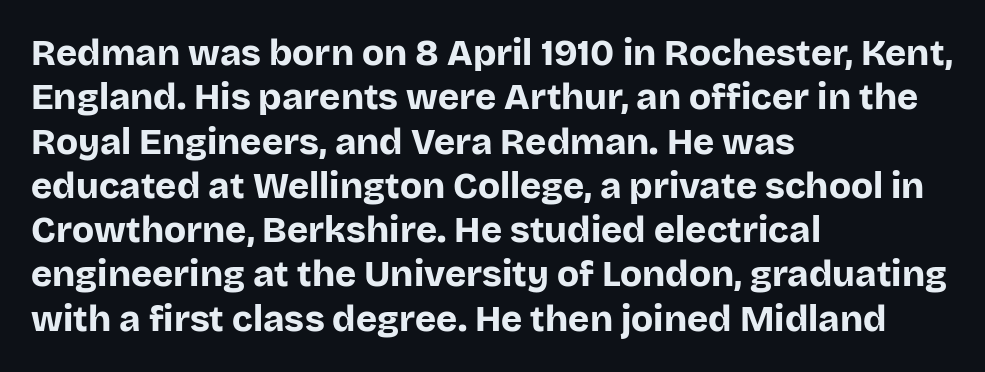
The image shows 36 px bold sans-serif type, upright; set left-aligned, line spacing 1.23x, normal letter spacing, not underlined; low stroke contrast and a large x-height.
